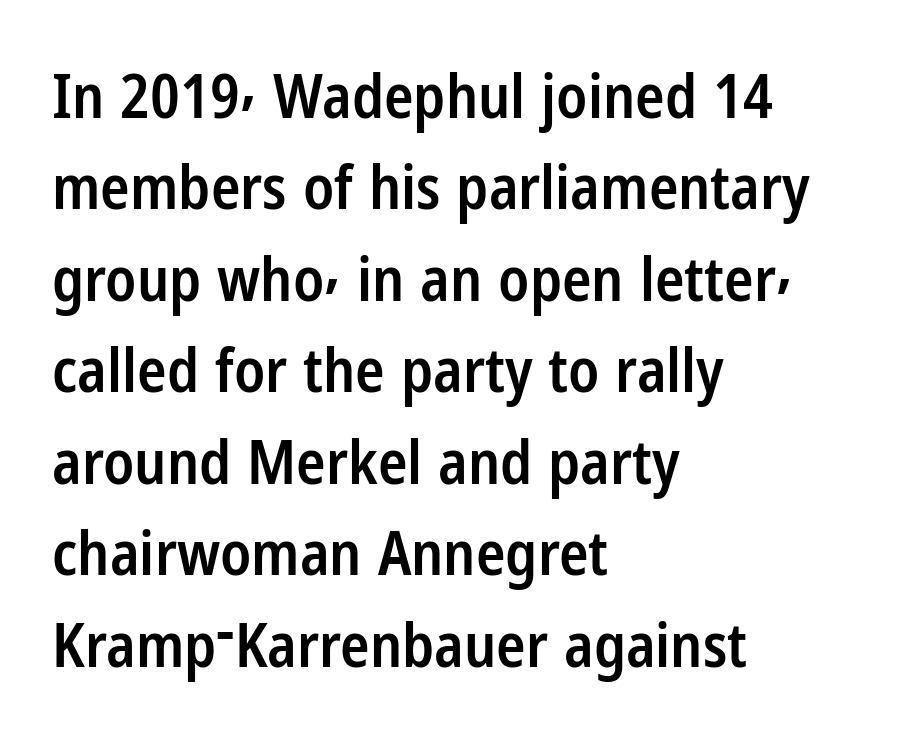
Q: Is the text bold? A: Semi-bold.
Q: Is the text italic (slanted)? A: No, it is upright.
Q: Is the typeface a serif or a sans-serif typeface? A: Sans-serif.
Q: Is the text underlined? A: No.
Q: How is the paragraph aligned? A: Left-aligned.
Q: Is the spacing between letters normal or unusually wide? A: Normal.
Q: Is the spacing between lines tight, normal or loose? A: Normal.
Q: Width (condensed, normal, or wide)? A: Condensed.
Q: Stroke contrast? A: Low.
Q: x-height? A: Medium.
Q: Monospaced? A: No.
